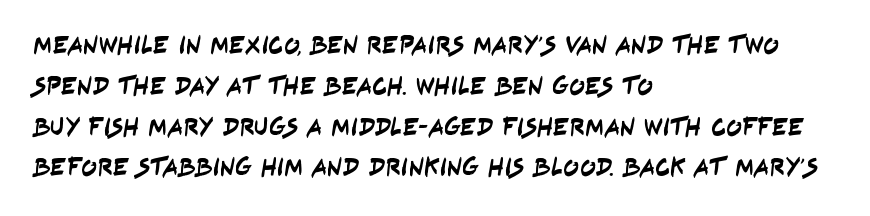
Q: Is the text underlined? A: No.
Q: How is the paragraph aligned? A: Left-aligned.
Q: Is the spacing between letters normal or unusually wide? A: Normal.
Q: Is the spacing between lines tight, normal or loose? A: Normal.
